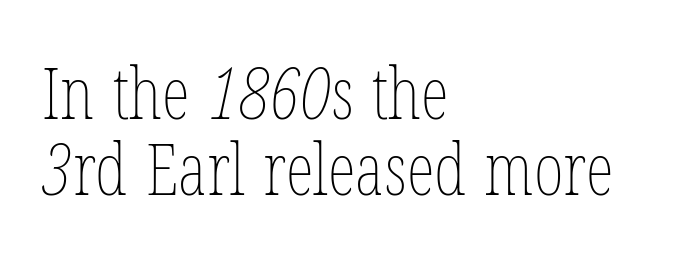
A typesetter would call this zero additional tracking. The space directly below the letters is spotless. Varying glyph widths throughout — classic text-font behaviour. Weight: regular or lighter. Interline gaps are noticeably narrow in this sample.
